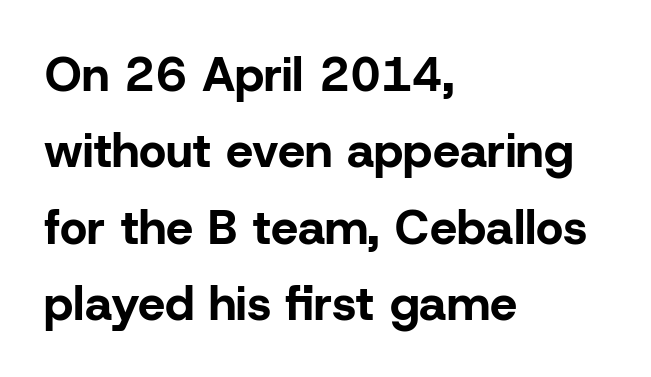
The image shows 48 px bold sans-serif type, upright; set left-aligned, normal line spacing (1.59x), normal letter spacing, not underlined; low stroke contrast and a medium x-height.
